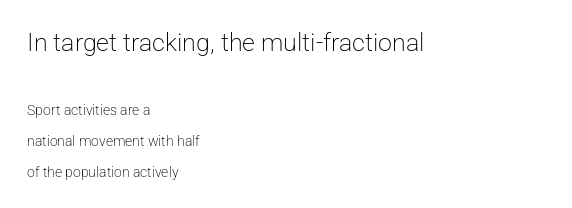
The typography opts for an upright posture over an oblique one. No extra tracking has been applied to these lines. Descender tails drop into unmarked territory. Horizontal alignment here is leftward, the default for most running prose. The leading is generous, giving the passage an open texture.
